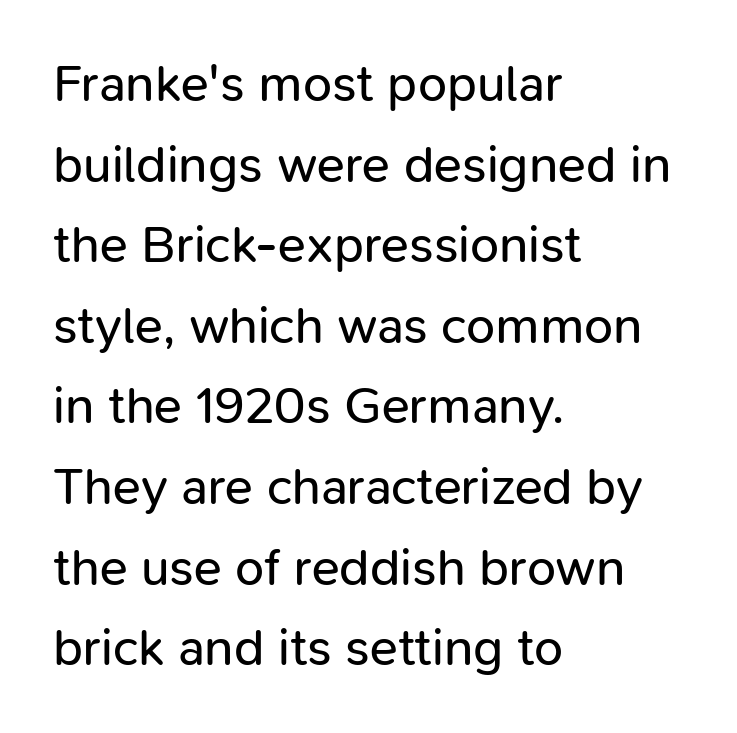
{"serif": "no", "italic": "no", "bold": "no", "weight": "regular", "width": "normal", "stroke_contrast": "low", "x_height": "medium", "monospaced": "no", "underline": "no", "align": "left", "line_spacing": "normal", "line_spacing_ratio": 1.55, "letter_spacing": "normal", "letter_spacing_em": 0.0, "glyph_px": 52}
